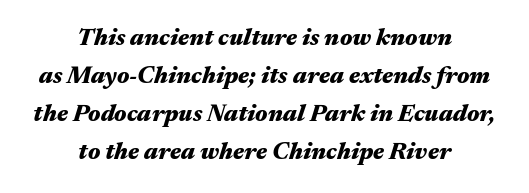
{"italic": "yes", "lean": "right", "slant_degrees": 17, "bold": "yes", "underline": "no", "align": "center", "line_spacing": "normal", "line_spacing_ratio": 1.58, "letter_spacing": "normal", "letter_spacing_em": 0.0, "glyph_px": 24}
